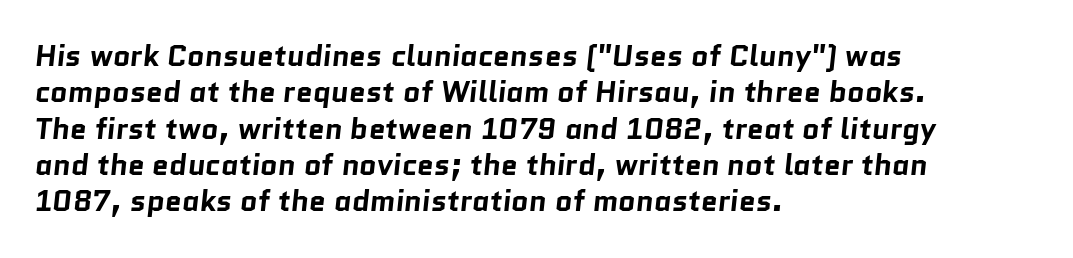
Q: Is the text bold? A: Yes.
Q: Is the typeface a serif or a sans-serif typeface? A: Sans-serif.
Q: Is the text underlined? A: No.
Q: How is the paragraph aligned? A: Left-aligned.
Q: Is the spacing between letters normal or unusually wide? A: Normal.
Q: Width (condensed, normal, or wide)? A: Normal.
Q: Stroke contrast? A: Low.
Q: x-height? A: Medium.
Q: Monospaced? A: No.
